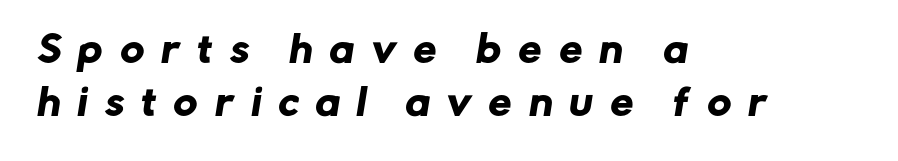
{"serif": "no", "width": "normal", "stroke_contrast": "low", "x_height": "medium", "monospaced": "no", "underline": "no", "align": "left", "line_spacing": "normal", "line_spacing_ratio": 1.47, "letter_spacing": "wide", "letter_spacing_em": 0.49, "glyph_px": 36}
